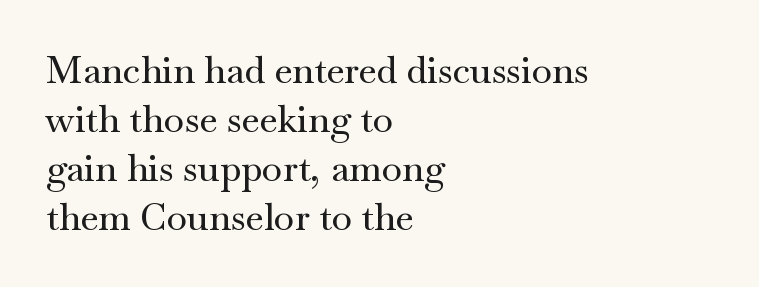
The image shows 37 px wide serif type, upright; set left-aligned, normal line spacing (1.32x), normal letter spacing, not underlined; medium stroke contrast and a small x-height.
